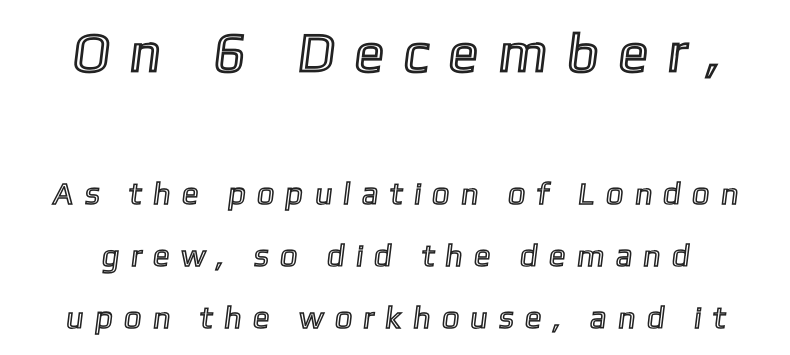
{"width": "normal", "x_height": "medium", "monospaced": "no", "underline": "no", "line_spacing": "loose", "line_spacing_ratio": 2.01, "letter_spacing": "wide", "letter_spacing_em": 0.36, "larger_block": "first", "size_ratio": 1.77, "glyph_px": 55}
